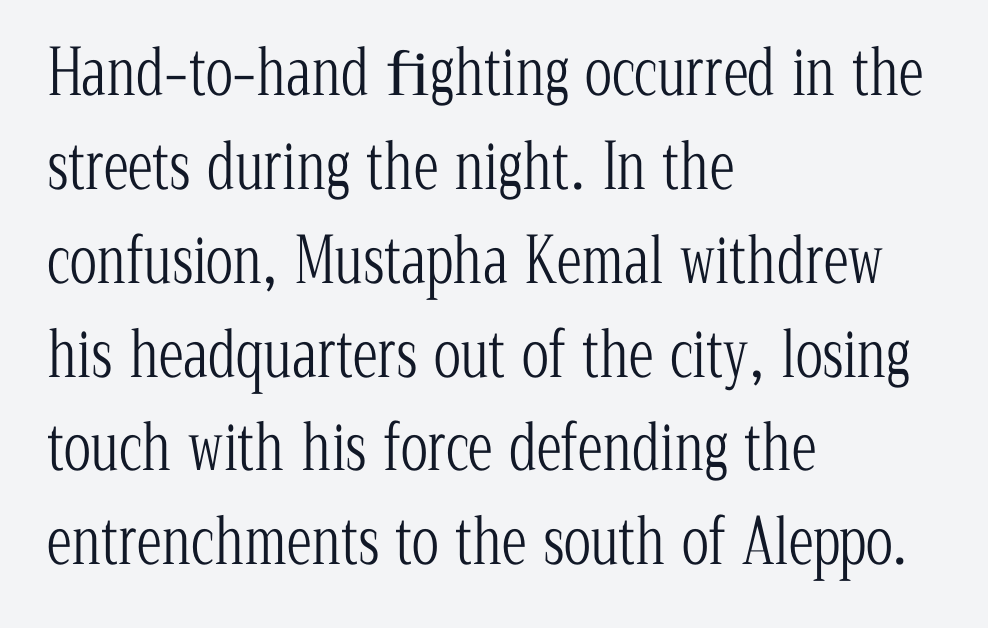
{"serif": "yes", "italic": "no", "bold": "no", "weight": "light", "width": "condensed", "stroke_contrast": "low", "x_height": "medium", "monospaced": "no", "underline": "no", "align": "left", "line_spacing": "normal", "line_spacing_ratio": 1.49, "letter_spacing": "normal", "letter_spacing_em": 0.0, "glyph_px": 63}
